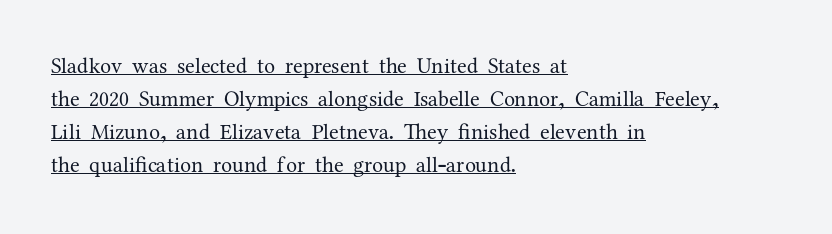
Does the leading feel generous? No, just average. Is this a heavy cut? Hardly; it is regular or lighter. Default kerning and tracking; the words read as compact shapes. Is there any slant? The stems are plumb.
